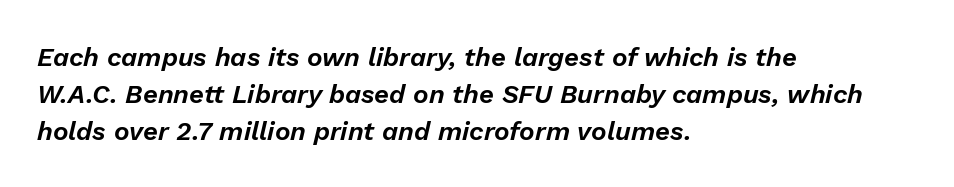
The image shows 26 px text type, italic (leaning right); set left-aligned, normal line spacing (1.43x), normal letter spacing, not underlined.
